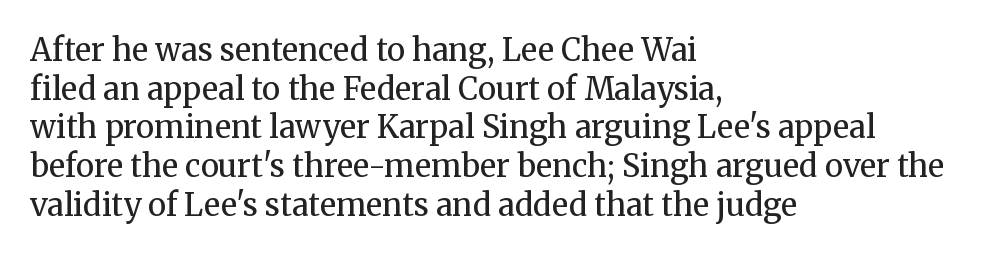
{"serif": "yes", "italic": "no", "bold": "no", "weight": "regular", "width": "normal", "stroke_contrast": "medium", "x_height": "medium", "monospaced": "no", "underline": "no", "align": "left", "line_spacing": "normal", "line_spacing_ratio": 1.25, "letter_spacing": "normal", "letter_spacing_em": 0.0, "glyph_px": 31}
